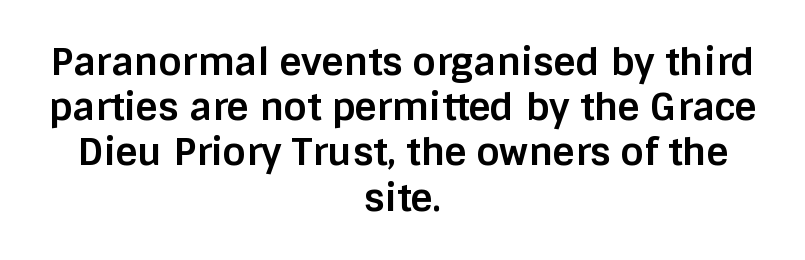
{"serif": "no", "italic": "no", "bold": "yes", "weight": "bold", "width": "normal", "stroke_contrast": "low", "x_height": "large", "monospaced": "no", "underline": "no", "align": "center", "line_spacing_ratio": 1.19, "letter_spacing": "normal", "letter_spacing_em": 0.0, "glyph_px": 38}
